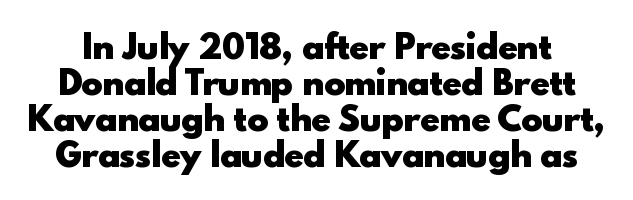
Students, note that the glyphs here touch the page at normal intervals. Underlining? Definitely not there. These lines carry a lot of weight — the face is fully bold. What kind of face is this? One without serifs — a sans. You could barely slide anything between these rows. Proportional: the letters do not fall into vertical columns.
